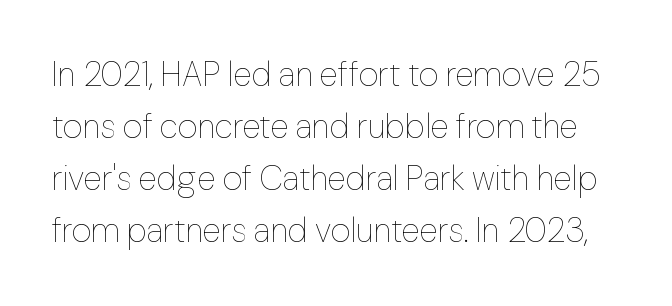
Stems here are at most as thick as an everyday book face. The passage shown is not underscored anywhere. The letters advance in unequal steps, a hallmark of proportional type. The rendering uses a moderate line-height, typical for paragraphs.
